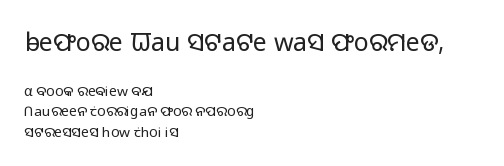
{"italic": "no", "bold": "no", "underline": "no", "align": "left", "line_spacing": "normal", "line_spacing_ratio": 1.47, "letter_spacing": "normal", "letter_spacing_em": 0.0, "larger_block": "first", "size_ratio": 1.79, "glyph_px": 25}
